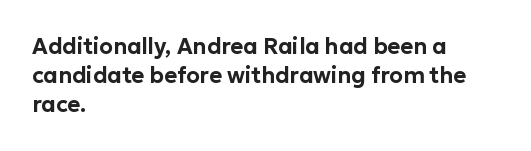
Q: Is the text italic (slanted)? A: No, it is upright.
Q: Is the text underlined? A: No.
Q: How is the paragraph aligned? A: Left-aligned.
Q: Is the spacing between letters normal or unusually wide? A: Normal.
Q: Is the spacing between lines tight, normal or loose? A: Normal.
